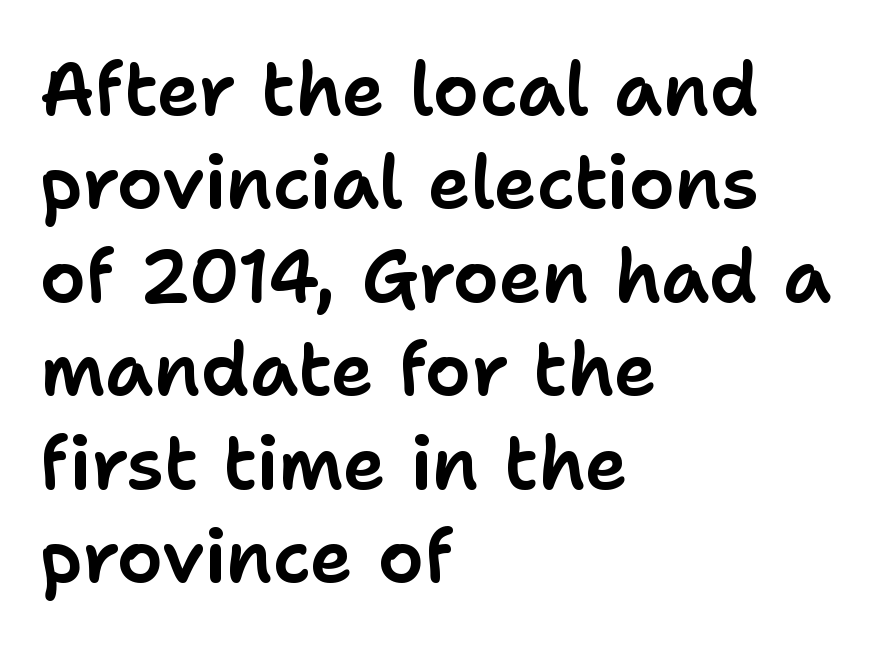
Q: Is the text italic (slanted)? A: No, it is upright.
Q: Is the typeface a serif or a sans-serif typeface? A: Sans-serif.
Q: Is the text underlined? A: No.
Q: How is the paragraph aligned? A: Left-aligned.
Q: Is the spacing between letters normal or unusually wide? A: Normal.
Q: Is the spacing between lines tight, normal or loose? A: Normal.
Q: Width (condensed, normal, or wide)? A: Normal.
Q: Stroke contrast? A: Low.
Q: x-height? A: Medium.
Q: Monospaced? A: No.
